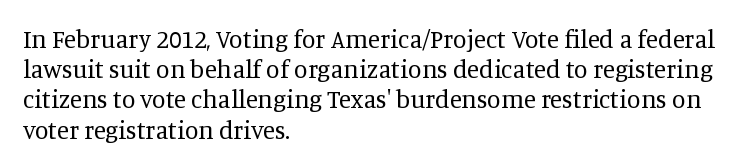
In terms of posture, this sample is upright. The rendering keeps characters at their native spacing. Caption: face not bold, strokes unweighted. The string is rendered with underlining switched off. Horizontal alignment here is leftward, the default for most running prose.
